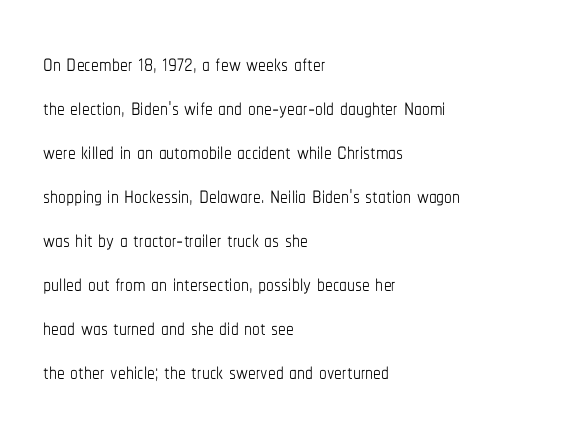
{"italic": "no", "bold": "no", "weight": "thin", "width": "condensed", "stroke_contrast": "low", "x_height": "medium", "monospaced": "no", "underline": "no", "align": "left", "line_spacing": "normal", "line_spacing_ratio": 1.42, "letter_spacing": "normal", "letter_spacing_em": 0.0, "glyph_px": 31}
